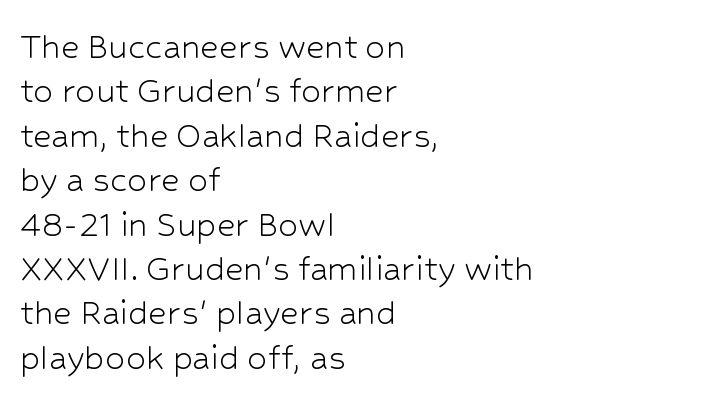
Q: Is the text bold? A: No.
Q: Is the text italic (slanted)? A: No, it is upright.
Q: Is the typeface a serif or a sans-serif typeface? A: Sans-serif.
Q: Is the text underlined? A: No.
Q: How is the paragraph aligned? A: Left-aligned.
Q: Is the spacing between letters normal or unusually wide? A: Normal.
Q: Is the spacing between lines tight, normal or loose? A: Tight.
Q: Width (condensed, normal, or wide)? A: Normal.
Q: Stroke contrast? A: Low.
Q: x-height? A: Medium.
Q: Monospaced? A: No.
